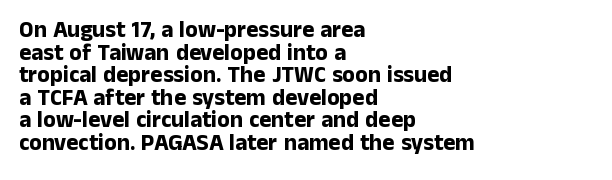
The image shows 23 px bold type, upright; set left-aligned, tight line spacing (0.98x), normal letter spacing, not underlined.
